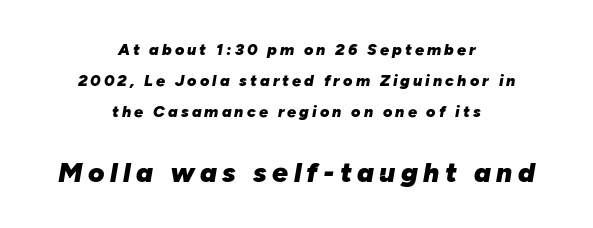
The image shows 28 px heavy type, italic (leaning right); set centered, loose line spacing (1.95x), not underlined; the second (bottom) block is 1.75x larger; low stroke contrast and a medium x-height.
